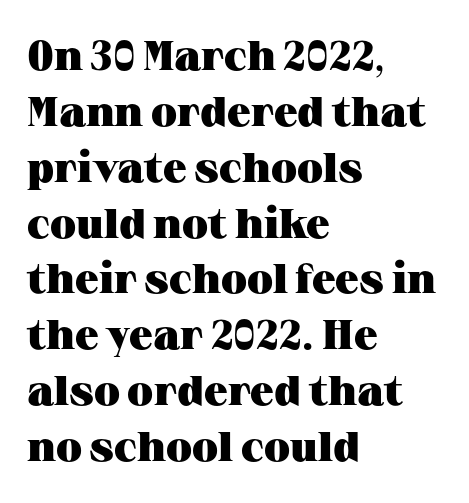
Q: Is the text bold? A: Yes.
Q: Is the text italic (slanted)? A: No, it is upright.
Q: Is the typeface a serif or a sans-serif typeface? A: Serif.
Q: Is the text underlined? A: No.
Q: How is the paragraph aligned? A: Left-aligned.
Q: Is the spacing between letters normal or unusually wide? A: Normal.
Q: Is the spacing between lines tight, normal or loose? A: Normal.
Q: Width (condensed, normal, or wide)? A: Wide.
Q: Stroke contrast? A: Medium.
Q: x-height? A: Medium.
Q: Monospaced? A: No.
